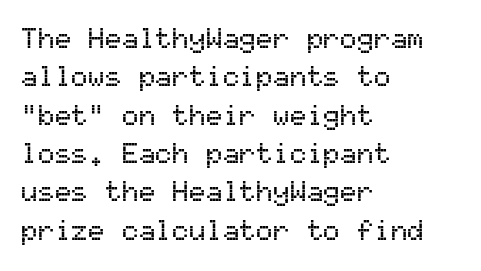
{"serif": "no", "italic": "no", "width": "normal", "stroke_contrast": "medium", "x_height": "medium", "monospaced": "yes", "underline": "no", "align": "left", "line_spacing": "normal", "line_spacing_ratio": 1.37, "letter_spacing": "normal", "letter_spacing_em": 0.0, "glyph_px": 28}
